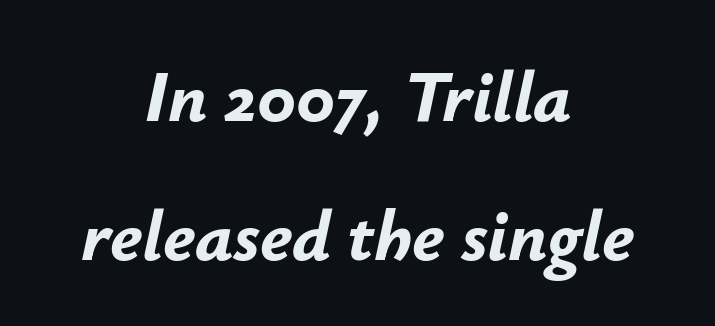
The image shows 72 px bold type, italic (leaning right); set centered, loose line spacing (1.93x), normal letter spacing, not underlined; low stroke contrast and a small x-height.
